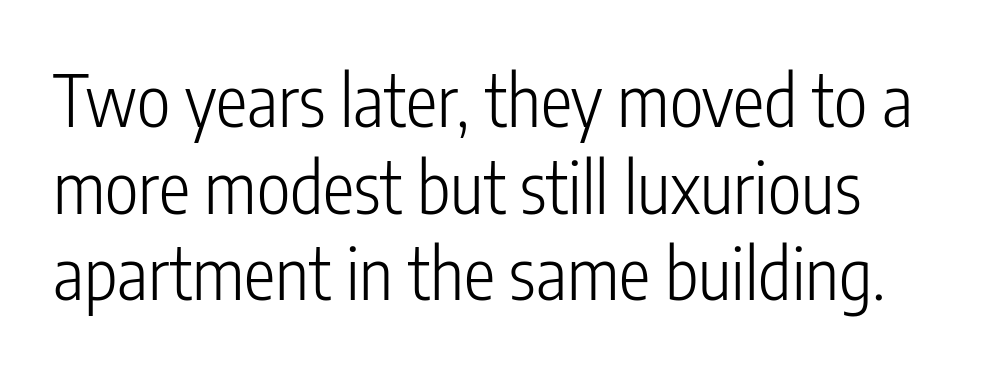
The image shows 71 px light, condensed sans-serif type, upright; set line spacing 1.22x, normal letter spacing, not underlined; low stroke contrast and a medium x-height.
